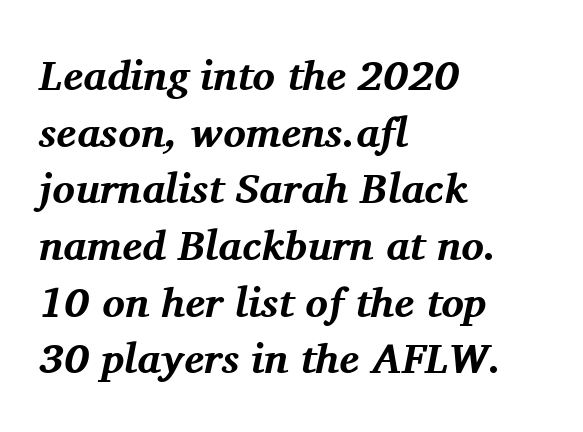
The image shows 42 px bold serif type, italic (leaning right); set left-aligned, normal line spacing (1.35x), normal letter spacing, not underlined; medium stroke contrast and a medium x-height.
